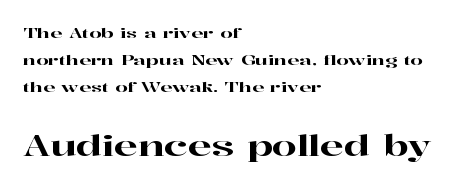
Q: Is the text italic (slanted)? A: No, it is upright.
Q: Is the typeface a serif or a sans-serif typeface? A: Serif.
Q: Is the text underlined? A: No.
Q: How is the paragraph aligned? A: Left-aligned.
Q: Is the spacing between letters normal or unusually wide? A: Normal.
Q: Is the spacing between lines tight, normal or loose? A: Loose.
Q: Which block of text is set in a larger size, the first (top) or the second (bottom)? A: The second (bottom) one.
Q: Width (condensed, normal, or wide)? A: Wide.
Q: Stroke contrast? A: High.
Q: x-height? A: Medium.
Q: Monospaced? A: No.
